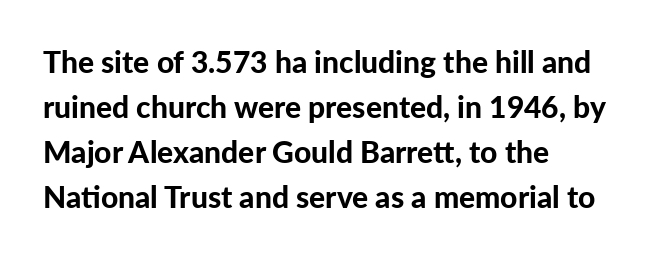
{"serif": "no", "italic": "no", "bold": "yes", "weight": "bold", "width": "normal", "stroke_contrast": "low", "x_height": "medium", "monospaced": "no", "underline": "no", "align": "left", "line_spacing": "normal", "line_spacing_ratio": 1.5, "letter_spacing": "normal", "letter_spacing_em": 0.0, "glyph_px": 30}
